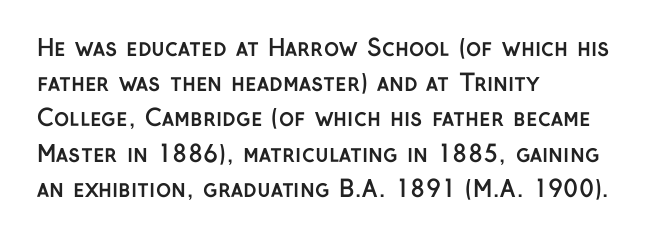
{"italic": "no", "bold": "yes", "underline": "no", "align": "left", "line_spacing": "normal", "line_spacing_ratio": 1.53, "letter_spacing": "normal", "letter_spacing_em": 0.0, "glyph_px": 23}
